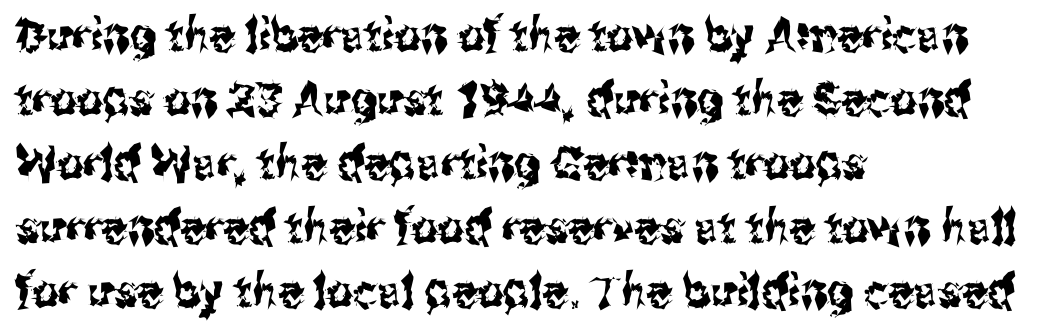
Q: Is the text italic (slanted)? A: No, it is upright.
Q: Is the typeface a serif or a sans-serif typeface? A: Sans-serif.
Q: Is the text underlined? A: No.
Q: How is the paragraph aligned? A: Left-aligned.
Q: Is the spacing between letters normal or unusually wide? A: Normal.
Q: Is the spacing between lines tight, normal or loose? A: Normal.
Q: Width (condensed, normal, or wide)? A: Condensed.
Q: Stroke contrast? A: Medium.
Q: x-height? A: Medium.
Q: Monospaced? A: No.
